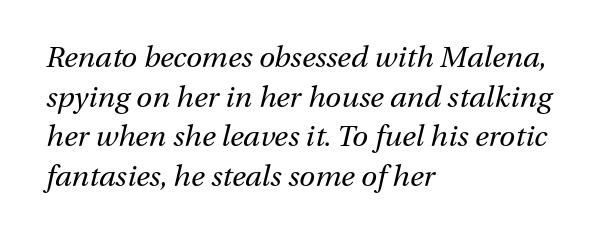
The image shows 29 px regular-weight type, italic (leaning right); set left-aligned, normal line spacing (1.37x), normal letter spacing, not underlined; medium stroke contrast and a medium x-height.
